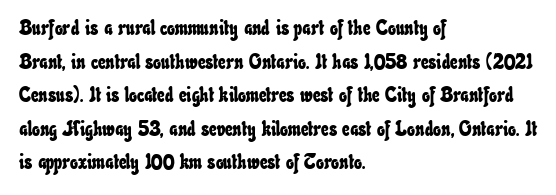
{"underline": "no", "align": "left", "line_spacing": "normal", "line_spacing_ratio": 1.6, "letter_spacing": "normal", "letter_spacing_em": 0.0, "glyph_px": 21}
